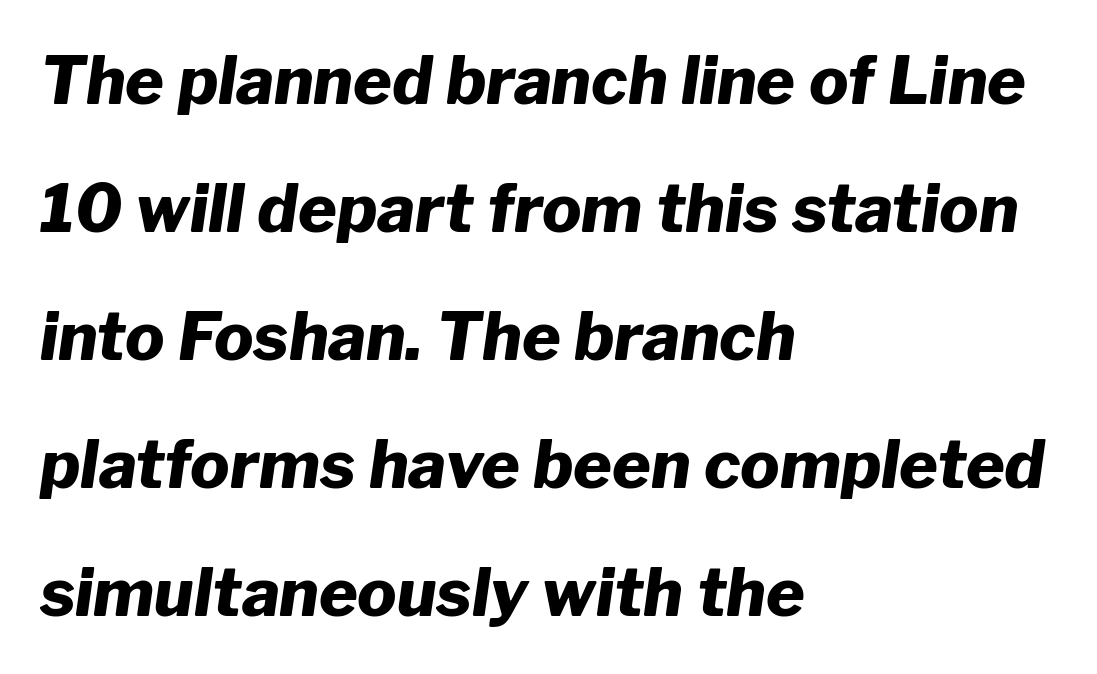
{"italic": "yes", "lean": "right", "slant_degrees": 8, "bold": "yes", "weight": "heavy", "width": "normal", "stroke_contrast": "low", "x_height": "medium", "monospaced": "no", "underline": "no", "align": "left", "line_spacing": "loose", "line_spacing_ratio": 1.94, "letter_spacing": "normal", "letter_spacing_em": 0.0, "glyph_px": 66}
